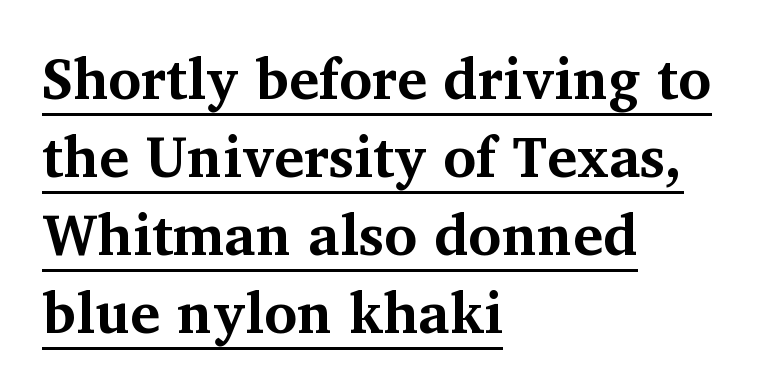
The line-height multiplier appears to be the usual default. These lines are rendered in a variable-pitch font. The lettering is marked with a stroke running underneath it. Typesetter's note: full bold, strokes at maximum text heaviness. A typesetter would label this face a serif.
